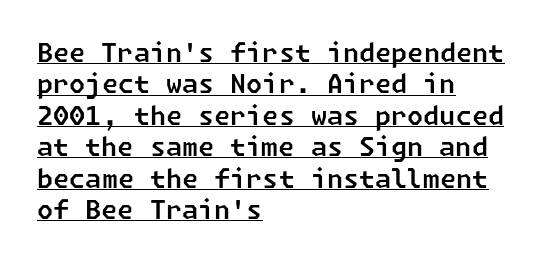
Here the glyphs are tracked normally, forming tight word shapes. This rendering features underlined lettering. Each line starts at the same left margin while the right side varies.
